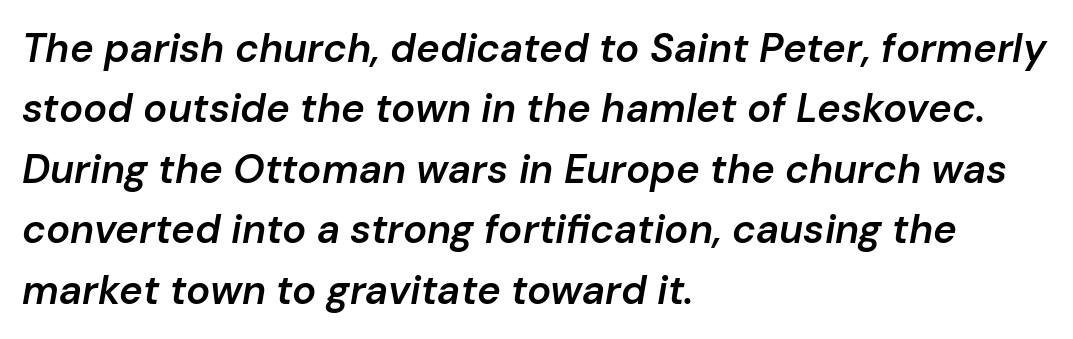
Q: Is the text bold? A: Semi-bold.
Q: Is the text italic (slanted)? A: Yes, it leans right by about 10 degrees.
Q: Is the text underlined? A: No.
Q: How is the paragraph aligned? A: Left-aligned.
Q: Is the spacing between letters normal or unusually wide? A: Normal.
Q: Is the spacing between lines tight, normal or loose? A: Normal.
Q: Width (condensed, normal, or wide)? A: Normal.
Q: Stroke contrast? A: Low.
Q: x-height? A: Medium.
Q: Monospaced? A: No.
